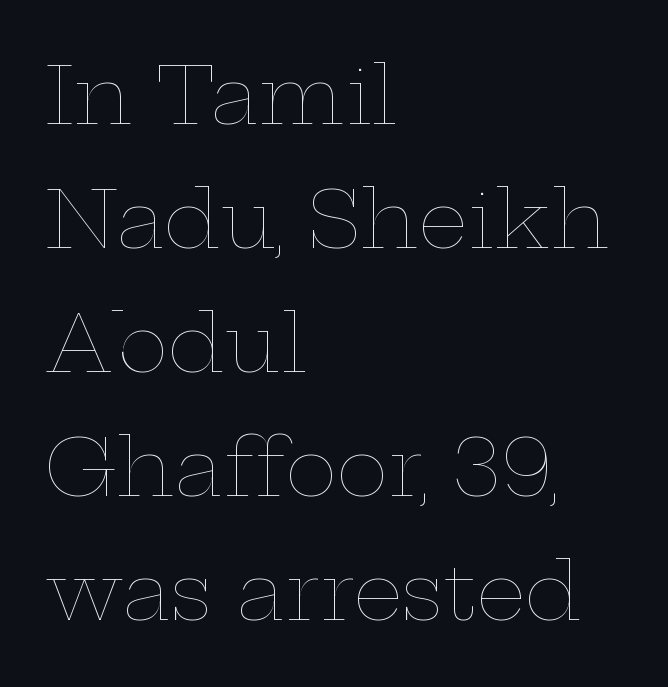
Q: Is the text bold? A: No.
Q: Is the text italic (slanted)? A: No, it is upright.
Q: Is the text underlined? A: No.
Q: How is the paragraph aligned? A: Left-aligned.
Q: Is the spacing between letters normal or unusually wide? A: Normal.
Q: Is the spacing between lines tight, normal or loose? A: Normal.
Q: Width (condensed, normal, or wide)? A: Wide.
Q: Stroke contrast? A: Low.
Q: x-height? A: Medium.
Q: Monospaced? A: No.
